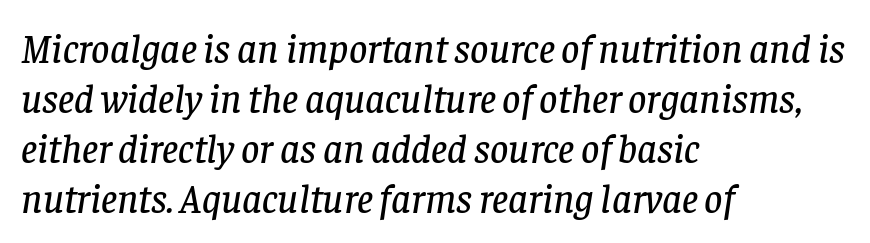
Q: Is the text italic (slanted)? A: Yes, it leans right by about 8 degrees.
Q: Is the typeface a serif or a sans-serif typeface? A: Serif.
Q: Is the text underlined? A: No.
Q: How is the paragraph aligned? A: Left-aligned.
Q: Is the spacing between letters normal or unusually wide? A: Normal.
Q: Is the spacing between lines tight, normal or loose? A: Normal.
Q: Width (condensed, normal, or wide)? A: Normal.
Q: Stroke contrast? A: Low.
Q: x-height? A: Large.
Q: Monospaced? A: No.
